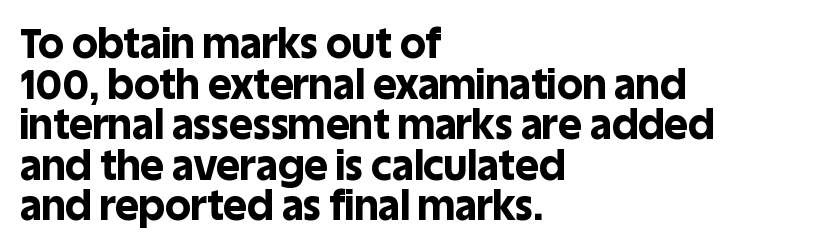
Q: Is the text bold? A: Yes.
Q: Is the text italic (slanted)? A: No, it is upright.
Q: Is the typeface a serif or a sans-serif typeface? A: Sans-serif.
Q: Is the text underlined? A: No.
Q: How is the paragraph aligned? A: Left-aligned.
Q: Is the spacing between letters normal or unusually wide? A: Normal.
Q: Is the spacing between lines tight, normal or loose? A: Tight.
Q: Width (condensed, normal, or wide)? A: Normal.
Q: x-height? A: Large.
Q: Monospaced? A: No.
